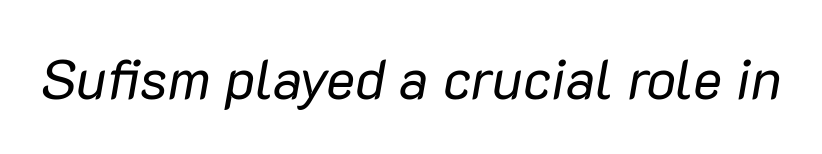
Rendered with sloped, italic letterforms. This sample uses plain, unmodified letter spacing. Looks like regular typesetting: each glyph gets only the width it needs. The typesetting does not lean heavy: it is not bold. Plain, unruled lines of type.
